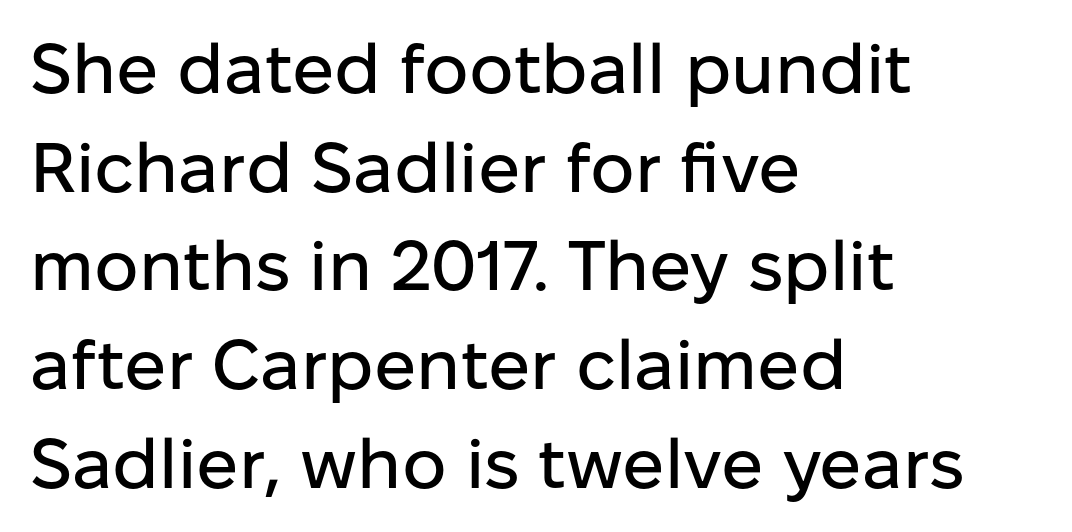
The image shows 70 px sans-serif type, upright; set left-aligned, normal line spacing (1.41x), normal letter spacing, not underlined; low stroke contrast and a medium x-height.
